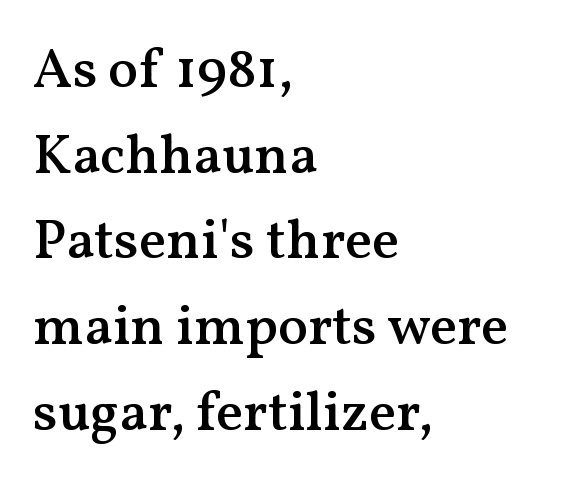
The image shows 56 px semibold serif type, upright; set left-aligned, normal line spacing (1.53x), normal letter spacing, not underlined; medium stroke contrast and a medium x-height.
